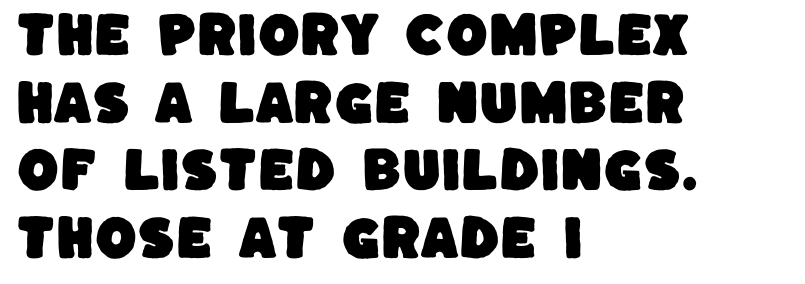
Q: Is the typeface a serif or a sans-serif typeface? A: Sans-serif.
Q: Is the text underlined? A: No.
Q: How is the paragraph aligned? A: Left-aligned.
Q: Is the spacing between letters normal or unusually wide? A: Normal.
Q: Is the spacing between lines tight, normal or loose? A: Normal.
Q: Width (condensed, normal, or wide)? A: Normal.
Q: Stroke contrast? A: Low.
Q: x-height? A: Large.
Q: Monospaced? A: No.
